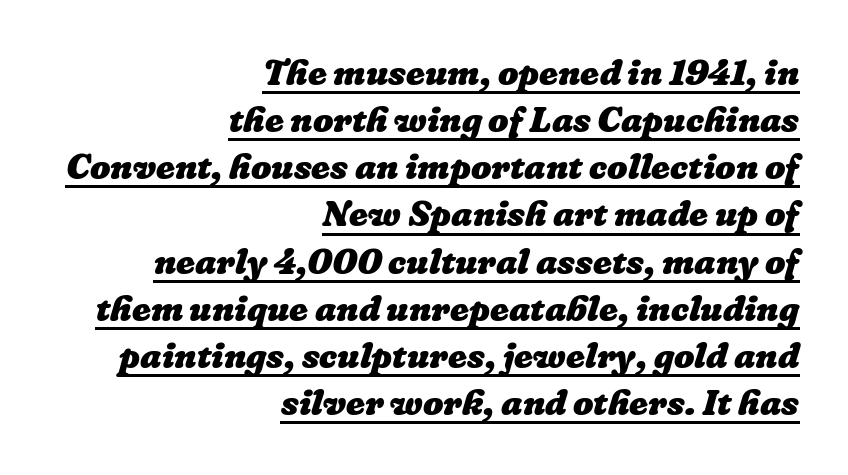
Is there an underline? Yes — a line sits under the letters. Spacing verdict: proportional, widths tailored to each character. The leading is moderate, giving the passage an even texture. Characters follow at the spacing the type designer built in. Notice how the passage keeps a crisp vertical edge on the right only. On the weight axis this lands at bold, roughly 700.
